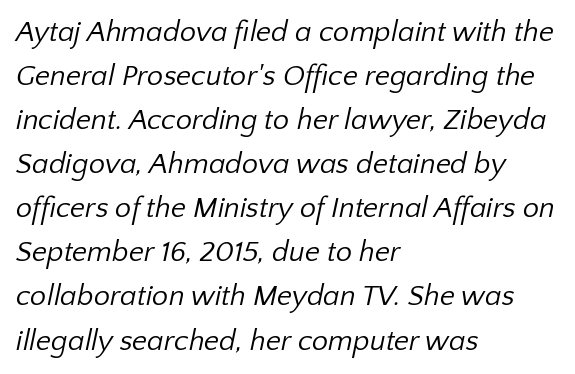
Q: Is the text bold? A: No.
Q: Is the typeface a serif or a sans-serif typeface? A: Sans-serif.
Q: Is the text underlined? A: No.
Q: How is the paragraph aligned? A: Left-aligned.
Q: Is the spacing between letters normal or unusually wide? A: Normal.
Q: Is the spacing between lines tight, normal or loose? A: Normal.
Q: Width (condensed, normal, or wide)? A: Normal.
Q: Stroke contrast? A: Low.
Q: x-height? A: Medium.
Q: Monospaced? A: No.
